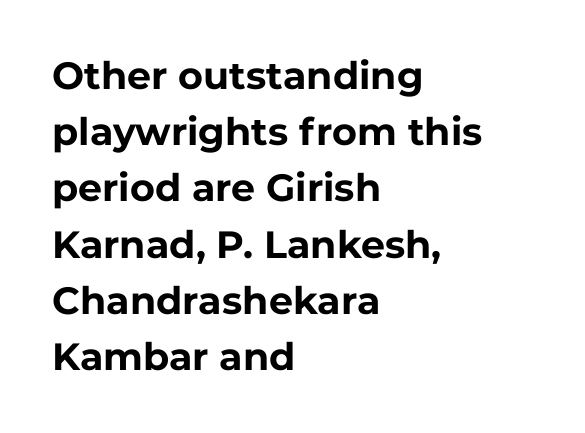
Honestly, the row spacing looks completely unremarkable. No feet cap the strokes, marking this as sans-serif type. Proportional: the letters do not fall into vertical columns. Just letters on the line, the space beneath them empty. The paragraph has a hard left edge and a soft right edge. Posture: straight, roman, zero tilt.
